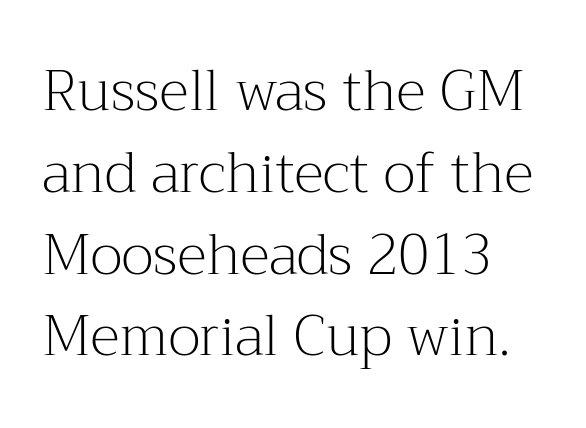
{"serif": "yes", "italic": "no", "bold": "no", "weight": "light", "width": "normal", "stroke_contrast": "medium", "x_height": "medium", "monospaced": "no", "underline": "no", "align": "left", "line_spacing": "normal", "line_spacing_ratio": 1.46, "letter_spacing": "normal", "letter_spacing_em": 0.0, "glyph_px": 56}
